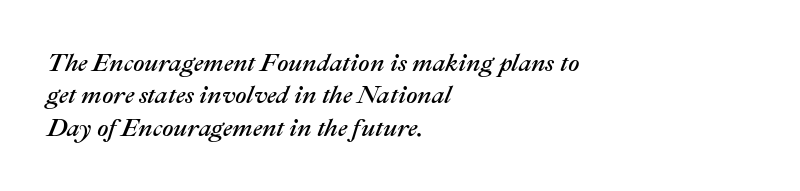
The image shows 25 px text type, italic (leaning right); set left-aligned, normal line spacing (1.3x), normal letter spacing, not underlined.
